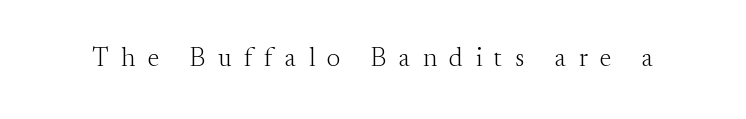
The image shows 26 px text type, upright; set unusually wide letter spacing (+0.48 em), not underlined.
